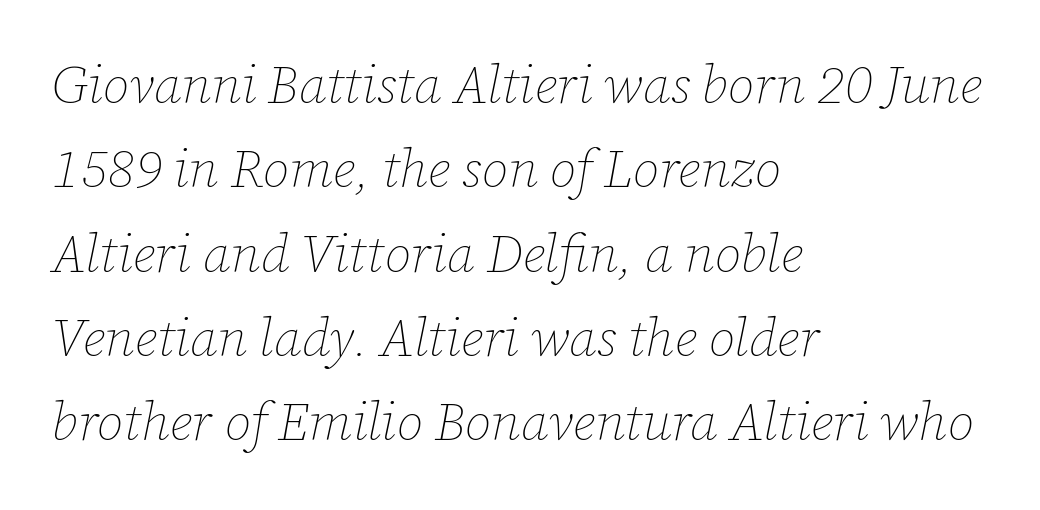
Q: Is the text bold? A: No.
Q: Is the text italic (slanted)? A: Yes, it leans right by about 12 degrees.
Q: Is the text underlined? A: No.
Q: How is the paragraph aligned? A: Left-aligned.
Q: Is the spacing between letters normal or unusually wide? A: Normal.
Q: Is the spacing between lines tight, normal or loose? A: Normal.
Q: Width (condensed, normal, or wide)? A: Normal.
Q: Stroke contrast? A: Low.
Q: x-height? A: Medium.
Q: Monospaced? A: No.
